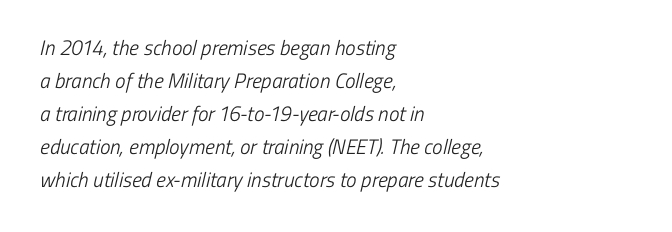
{"bold": "no", "underline": "no", "align": "left", "line_spacing": "normal", "line_spacing_ratio": 1.57, "letter_spacing": "normal", "letter_spacing_em": 0.0, "glyph_px": 21}
